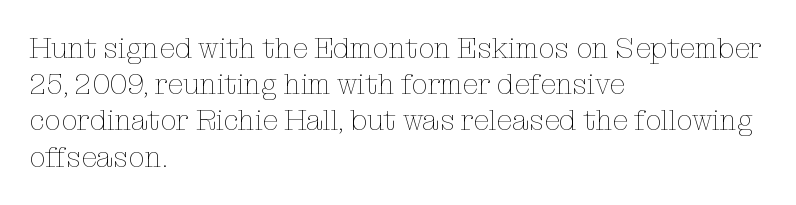
The image shows 29 px thin type, upright; set left-aligned, normal line spacing (1.25x), normal letter spacing, not underlined; low stroke contrast and a medium x-height.
